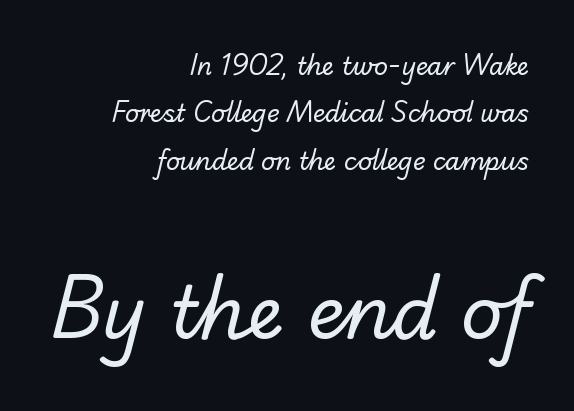
The passage shown begins with its smaller block and ends with its larger one. Is the type heavy? It reads as light-to-regular instead. Spacing verdict: proportional, widths tailored to each character. The lines in this sample share a right terminus and differ only in where they begin. Leading: increased.
